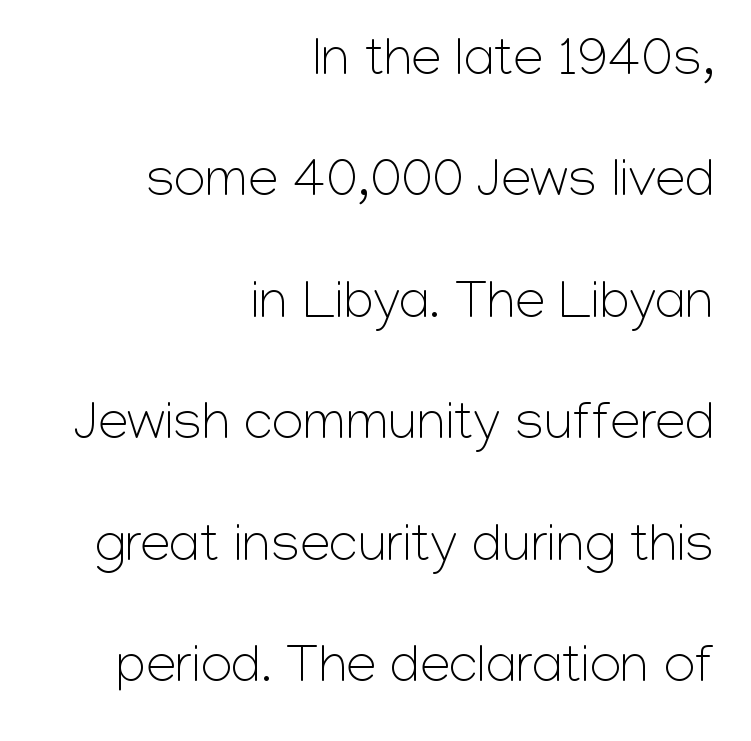
Tracking here is standard; glyphs follow each other at the usual distance. Unmarked baselines from the first word to the last. Each letter keeps its own natural width here, so spacing adapts to shape. Grotesque or geometric, the face here clearly has no serifs. Bold? No — there's no thickening of the strokes.
